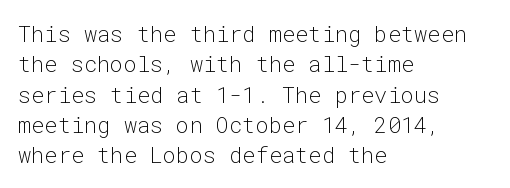
The image shows 22 px text type, upright; set left-aligned, normal line spacing (1.38x), normal letter spacing, not underlined.
